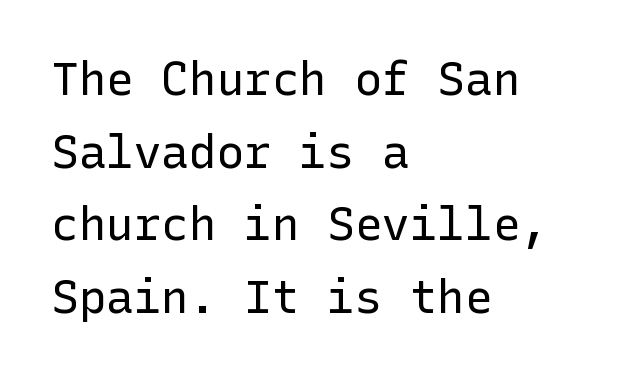
{"serif": "no", "italic": "no", "bold": "no", "weight": "regular", "width": "normal", "stroke_contrast": "low", "x_height": "medium", "underline": "no", "align": "left", "line_spacing": "normal", "line_spacing_ratio": 1.58, "letter_spacing": "normal", "letter_spacing_em": 0.0, "glyph_px": 46}
